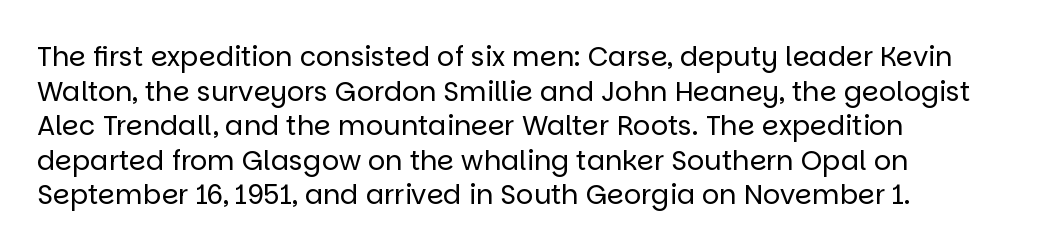
{"italic": "no", "bold": "no", "underline": "no", "align": "left", "line_spacing": "normal", "line_spacing_ratio": 1.28, "letter_spacing": "normal", "letter_spacing_em": 0.0, "glyph_px": 27}
